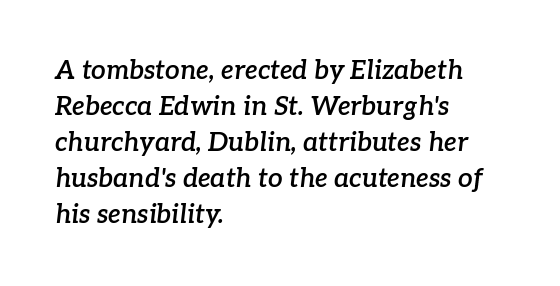
The image shows 26 px text type, italic (leaning right); set left-aligned, normal line spacing (1.38x), normal letter spacing, not underlined.
